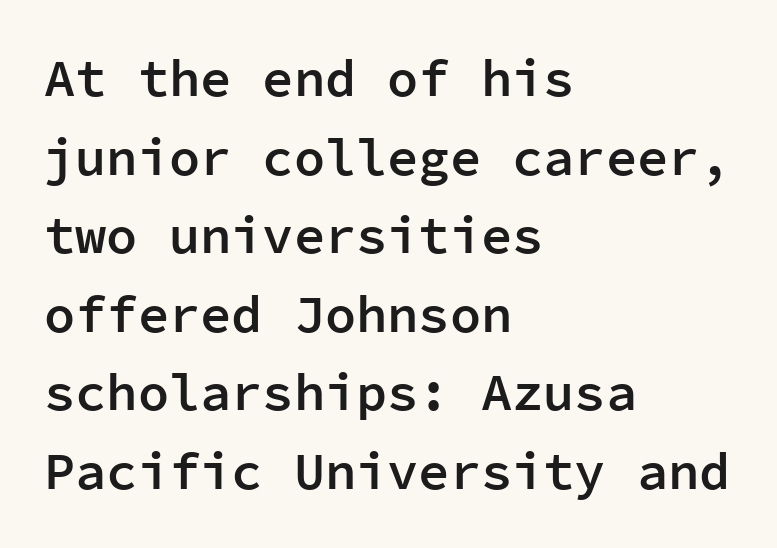
Think of a typewriter: that constant character pitch is what you see here. Here the glyphs are tracked normally, forming tight word shapes. Rows of type keep a routine distance in the vertical direction. The foot of each line stays bare and open. Is this a sans? Yes — the strokes have no serifs.
